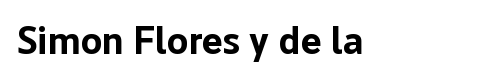
The face used here is rendered with its standard letterfit. Only glyphs here, with clear space below each row. Is this a fixed-width face? No — the glyphs have proportional, varying widths. Ordinary non-slanted type is in use. Thick stems and heavy bowls — unmistakably bold. The type family on display is of the sans-serif kind.
